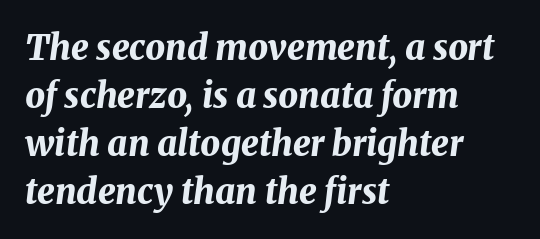
Q: Is the text bold? A: Yes.
Q: Is the text italic (slanted)? A: Yes, it leans right by about 8 degrees.
Q: Is the text underlined? A: No.
Q: How is the paragraph aligned? A: Left-aligned.
Q: Is the spacing between letters normal or unusually wide? A: Normal.
Q: Is the spacing between lines tight, normal or loose? A: Normal.
Q: Width (condensed, normal, or wide)? A: Normal.
Q: Stroke contrast? A: Medium.
Q: x-height? A: Medium.
Q: Monospaced? A: No.
